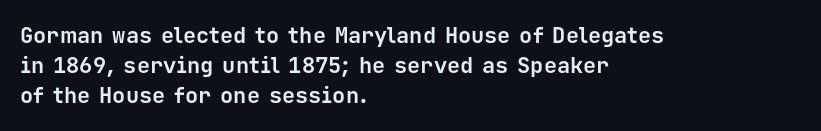
The paragraph shown leans on its left margin. This block has exactly the height ordinary leading produces. Italic: no, the glyphs are upright roman. The baseline area is clear.
